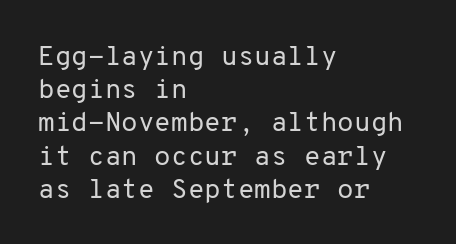
The zone under the glyphs is completely vacant. The passage is arranged the way most books set body copy — flush left. The type sits square on the baseline with zero lean. Weight: in the light-to-regular range. In terms of letterspacing, this is plain default setting.
